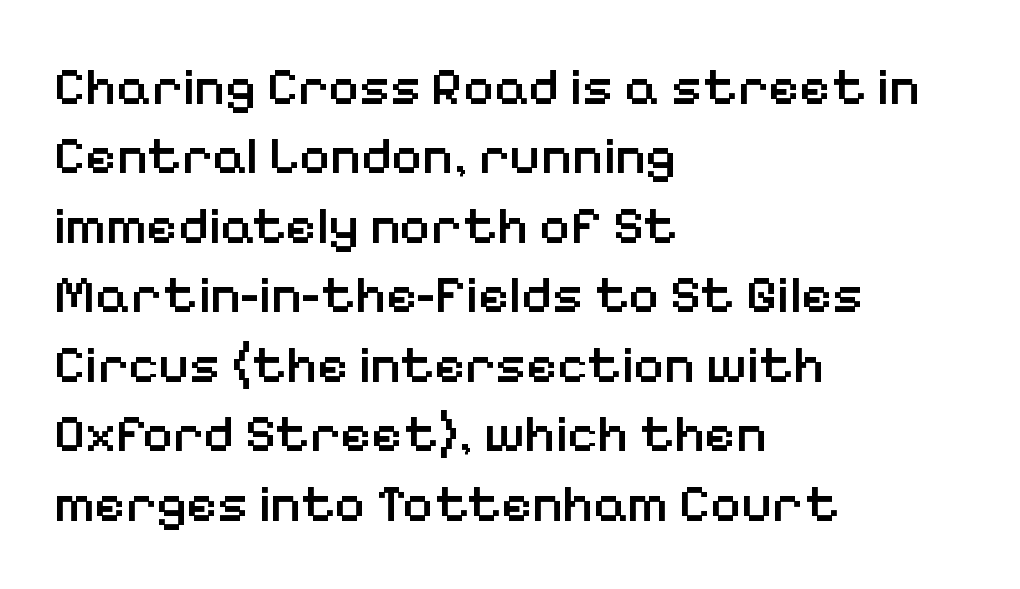
{"serif": "no", "italic": "no", "bold": "semi", "weight": "semibold", "width": "normal", "stroke_contrast": "low", "x_height": "medium", "monospaced": "no", "underline": "no", "align": "left", "line_spacing": "normal", "line_spacing_ratio": 1.31, "letter_spacing": "normal", "letter_spacing_em": 0.0, "glyph_px": 53}
